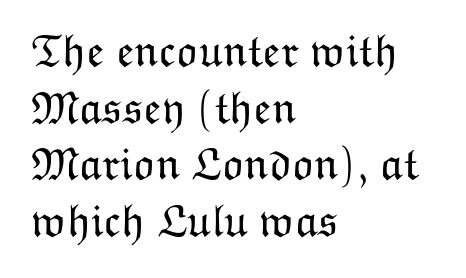
The image shows 46 px light type, upright; set left-aligned, line spacing 1.23x, normal letter spacing, not underlined; low stroke contrast and a medium x-height.
